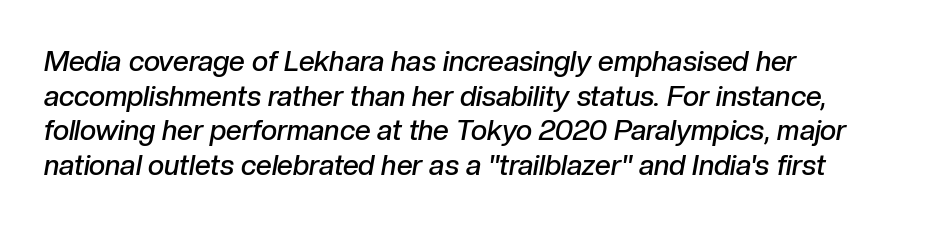
{"italic": "yes", "lean": "right", "slant_degrees": 10, "bold": "semi", "weight": "semibold", "width": "normal", "stroke_contrast": "low", "x_height": "medium", "monospaced": "no", "underline": "no", "align": "left", "line_spacing_ratio": 1.24, "letter_spacing": "normal", "letter_spacing_em": 0.0, "glyph_px": 28}
